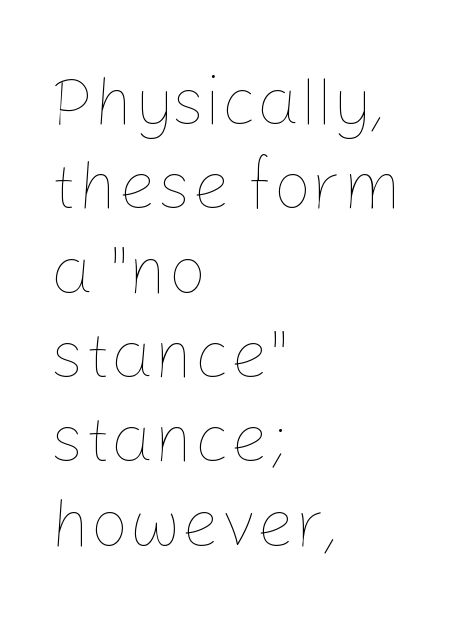
The image shows 68 px thin type, upright; set left-aligned, line spacing 1.24x, normal letter spacing, not underlined; low stroke contrast and a medium x-height.
